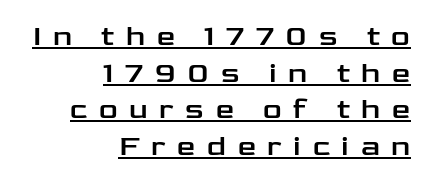
Each letter keeps its own natural width here, so spacing adapts to shape. The letters are spread apart with noticeably loose tracking. Glance below the letters and you will spot a drawn line. These lines are set flush right with a ragged left edge. The letters carry no serifs — their stems end cleanly without finishing strokes.
